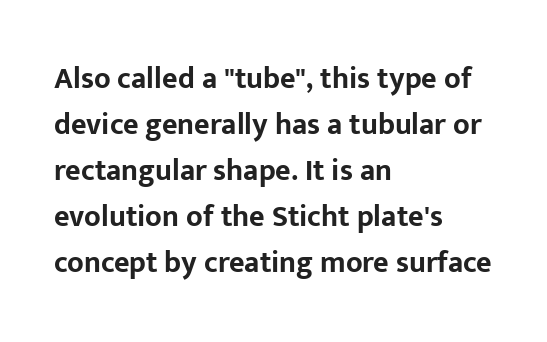
The image shows 30 px bold sans-serif type, upright; set left-aligned, normal line spacing (1.53x), normal letter spacing, not underlined; low stroke contrast and a medium x-height.
